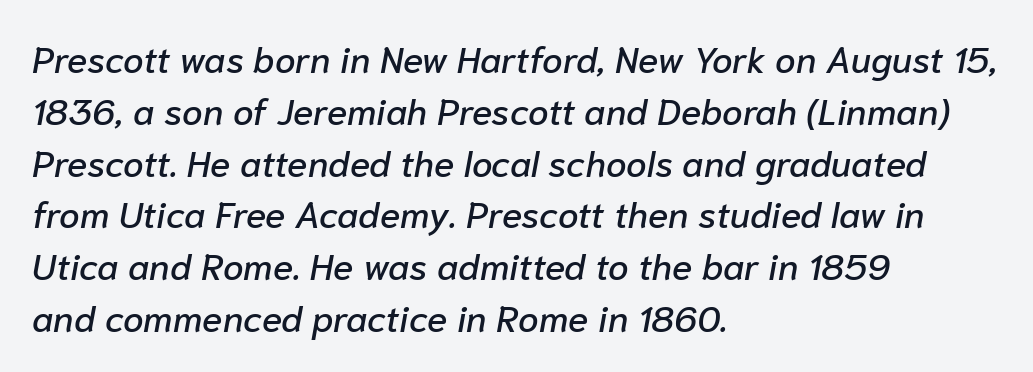
{"italic": "yes", "lean": "right", "slant_degrees": 10, "width": "normal", "stroke_contrast": "low", "x_height": "medium", "monospaced": "no", "underline": "no", "align": "left", "line_spacing": "normal", "line_spacing_ratio": 1.4, "letter_spacing": "normal", "letter_spacing_em": 0.0, "glyph_px": 37}
